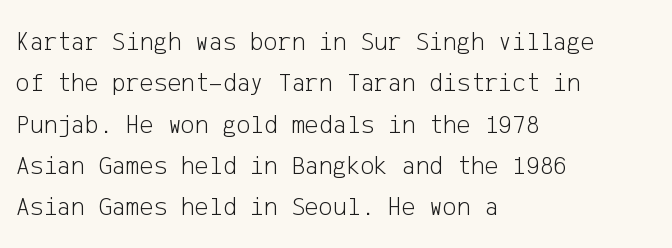
{"italic": "no", "bold": "no", "underline": "no", "align": "left", "line_spacing": "normal", "line_spacing_ratio": 1.59, "letter_spacing": "normal", "letter_spacing_em": 0.0, "glyph_px": 26}
